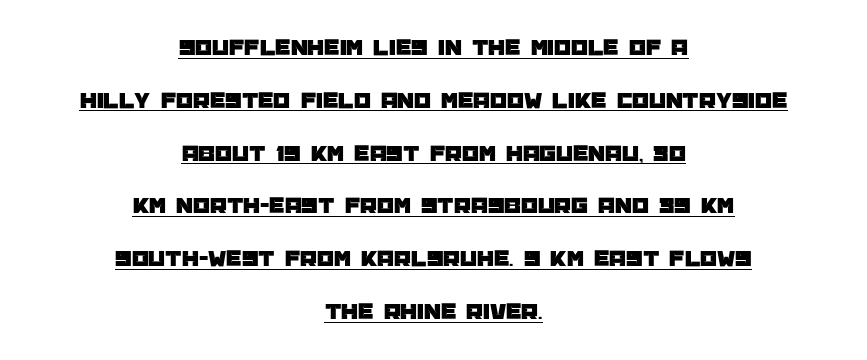
{"italic": "no", "underline": "yes", "align": "center", "line_spacing": "loose", "line_spacing_ratio": 2.2, "letter_spacing": "normal", "letter_spacing_em": 0.0, "glyph_px": 24}
